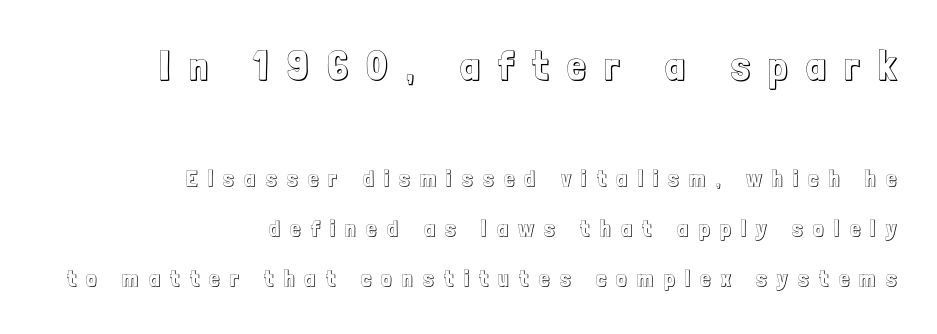
Spacing verdict: proportional, widths tailored to each character. Right-aligned paragraph, ragged on the left. Someone cranked the tracking dial way up on this one. Compare the two chunks: the upper has the greater cap height.
